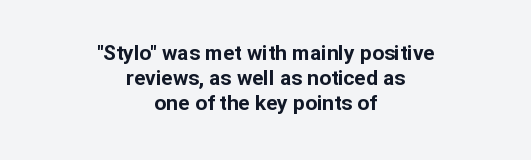
Rule under the text: the space is simply empty. Italic? Not at all — the glyphs are vertical. The type is set solid horizontally, with unmodified tracking. Centered paragraph, ragged on both sides. The font is running at its bold setting.
